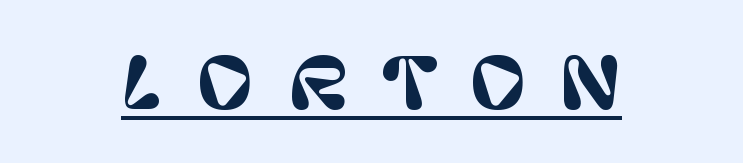
{"serif": "no", "width": "normal", "stroke_contrast": "low", "x_height": "large", "monospaced": "no", "underline": "yes", "letter_spacing": "wide", "letter_spacing_em": 0.48, "glyph_px": 70}
